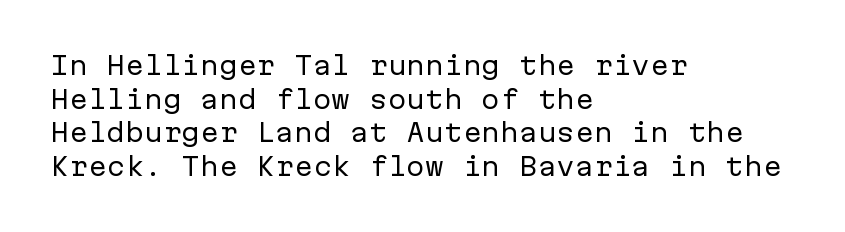
Q: Is the text bold? A: No.
Q: Is the text italic (slanted)? A: No, it is upright.
Q: Is the text underlined? A: No.
Q: How is the paragraph aligned? A: Left-aligned.
Q: Is the spacing between letters normal or unusually wide? A: Normal.
Q: Is the spacing between lines tight, normal or loose? A: Normal.
